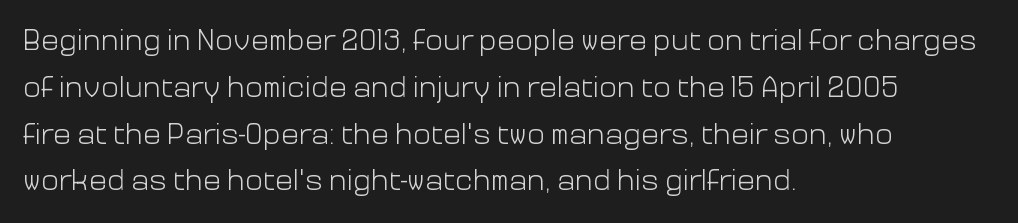
{"serif": "no", "italic": "no", "bold": "no", "weight": "light", "width": "normal", "stroke_contrast": "low", "x_height": "medium", "monospaced": "no", "underline": "no", "align": "left", "line_spacing": "normal", "line_spacing_ratio": 1.56, "letter_spacing": "normal", "letter_spacing_em": 0.0, "glyph_px": 30}
